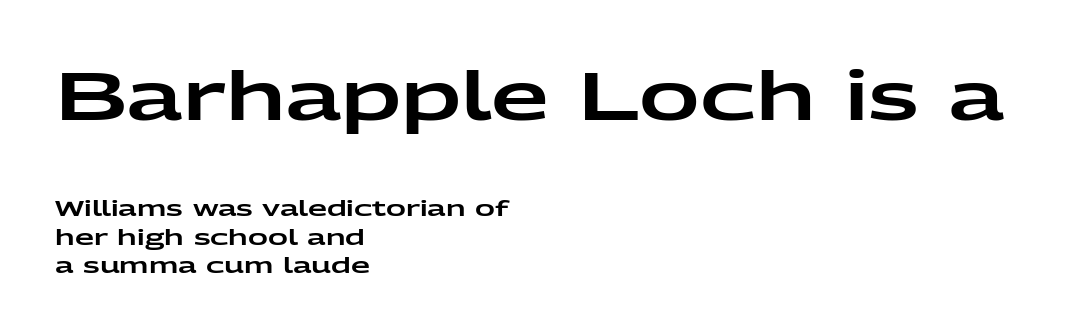
A roman cut, with each character standing at attention. The horizontal fit of the characters is conventional and even. The face used here appears at its bigger size in the upper chunk. Note: no serifs on the glyphs. You could not count columns in this text — the font is proportionally spaced.
